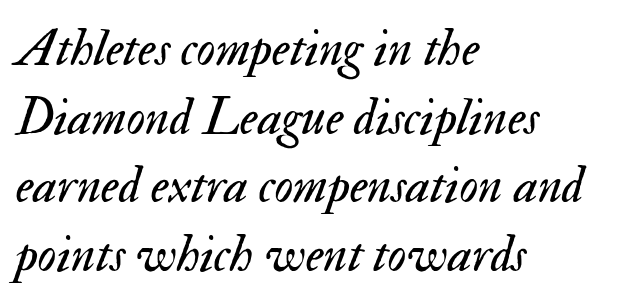
The compositor pushed each line to the left boundary. Each word holds together tightly as a unit, with standard inter-letter gaps. Vertical spacing — default. The baseline area is clear.
